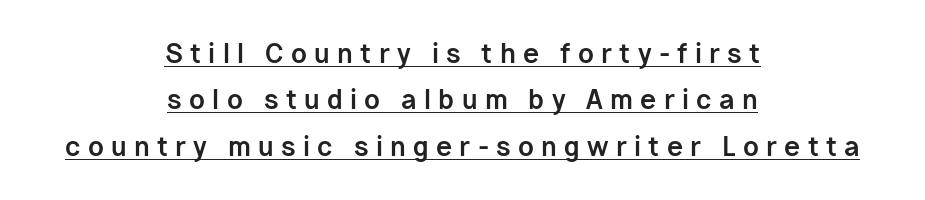
Q: Is the text bold? A: Yes.
Q: Is the text italic (slanted)? A: No, it is upright.
Q: Is the text underlined? A: Yes.
Q: How is the paragraph aligned? A: Centered.
Q: Is the spacing between letters normal or unusually wide? A: Unusually wide.
